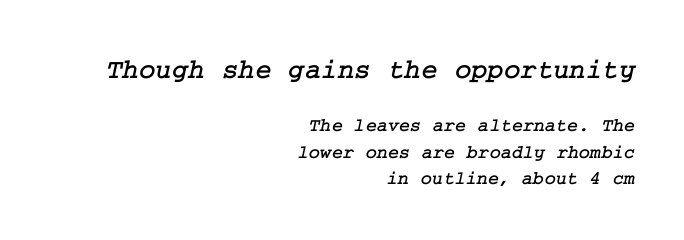
Q: Is the typeface a serif or a sans-serif typeface? A: Serif.
Q: Is the text underlined? A: No.
Q: How is the paragraph aligned? A: Right-aligned.
Q: Is the spacing between letters normal or unusually wide? A: Normal.
Q: Is the spacing between lines tight, normal or loose? A: Normal.
Q: Which block of text is set in a larger size, the first (top) or the second (bottom)? A: The first (top) one.
Q: Width (condensed, normal, or wide)? A: Normal.
Q: Stroke contrast? A: Low.
Q: x-height? A: Medium.
